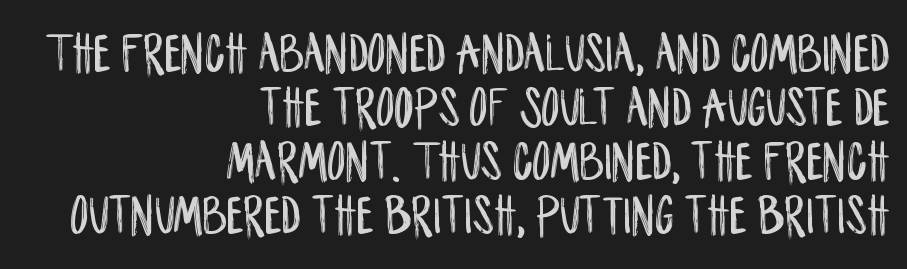
Q: Is the text italic (slanted)? A: No, it is upright.
Q: Is the typeface a serif or a sans-serif typeface? A: Sans-serif.
Q: Is the text underlined? A: No.
Q: How is the paragraph aligned? A: Right-aligned.
Q: Is the spacing between letters normal or unusually wide? A: Normal.
Q: Is the spacing between lines tight, normal or loose? A: Tight.
Q: Width (condensed, normal, or wide)? A: Condensed.
Q: Stroke contrast? A: Low.
Q: x-height? A: Large.
Q: Monospaced? A: No.
